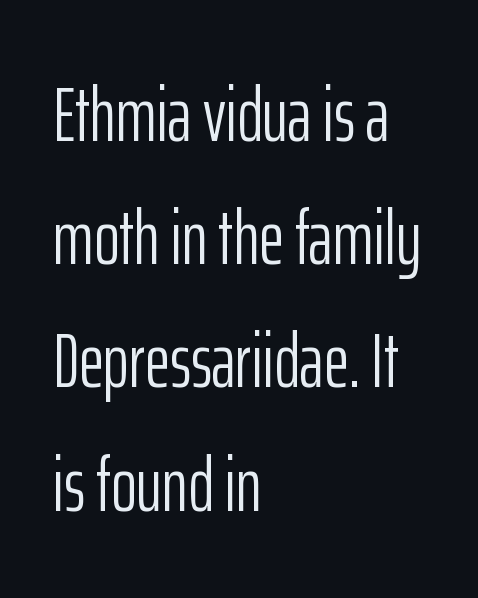
Q: Is the text bold? A: No.
Q: Is the text italic (slanted)? A: No, it is upright.
Q: Is the typeface a serif or a sans-serif typeface? A: Sans-serif.
Q: Is the text underlined? A: No.
Q: How is the paragraph aligned? A: Left-aligned.
Q: Is the spacing between letters normal or unusually wide? A: Normal.
Q: Is the spacing between lines tight, normal or loose? A: Normal.
Q: Width (condensed, normal, or wide)? A: Condensed.
Q: Stroke contrast? A: Low.
Q: x-height? A: Medium.
Q: Monospaced? A: No.
